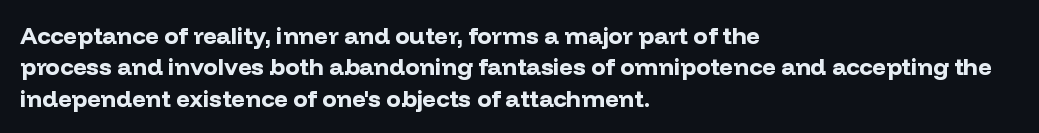
Q: Is the text bold? A: Yes.
Q: Is the text italic (slanted)? A: No, it is upright.
Q: Is the text underlined? A: No.
Q: How is the paragraph aligned? A: Left-aligned.
Q: Is the spacing between letters normal or unusually wide? A: Normal.
Q: Is the spacing between lines tight, normal or loose? A: Normal.
